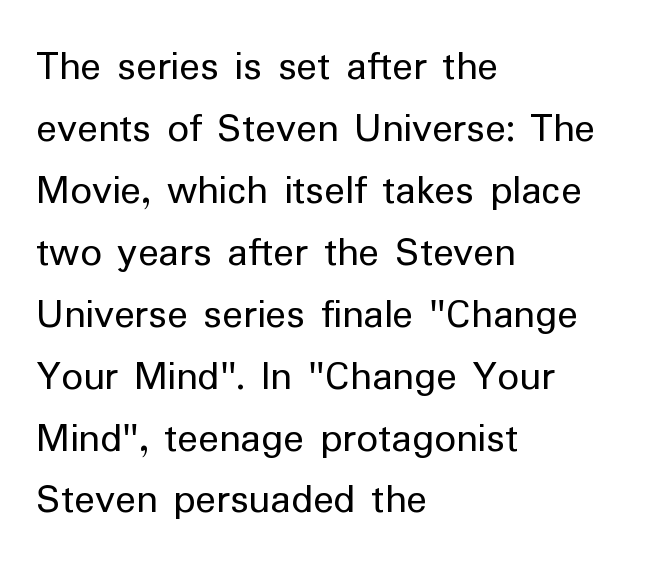
{"serif": "no", "italic": "no", "bold": "no", "weight": "regular", "width": "normal", "stroke_contrast": "low", "x_height": "medium", "monospaced": "no", "underline": "no", "align": "left", "line_spacing": "normal", "line_spacing_ratio": 1.44, "letter_spacing": "normal", "letter_spacing_em": 0.0, "glyph_px": 43}
